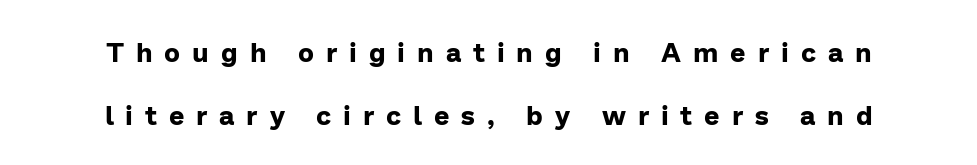
{"italic": "no", "bold": "yes", "underline": "no", "align": "center", "line_spacing": "loose", "line_spacing_ratio": 2.33, "letter_spacing": "wide", "letter_spacing_em": 0.44, "glyph_px": 27}
